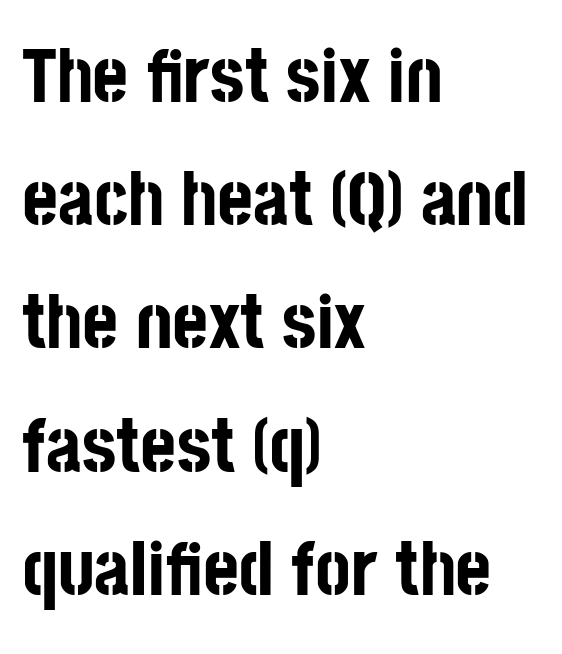
Leading matches the norm, producing a regular column. Spacing verdict: proportional, widths tailored to each character. The rendering anchors every line to the left-hand side. Plenty of ink on the page — the face is bold. In terms of letterform style, serifs are entirely absent. A bare baseline throughout the passage.
